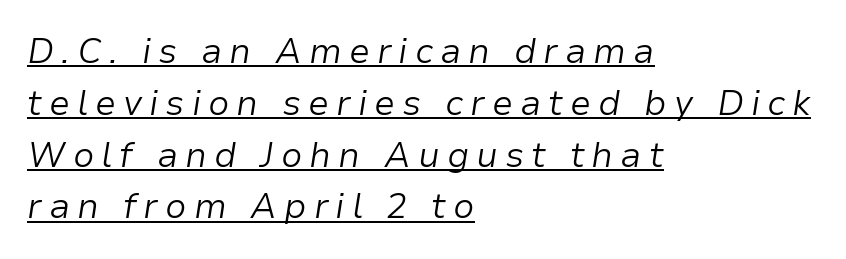
The image shows 35 px light type, italic (leaning right); set left-aligned, normal line spacing (1.48x), unusually wide letter spacing (+0.2 em), underlined; low stroke contrast and a medium x-height.
